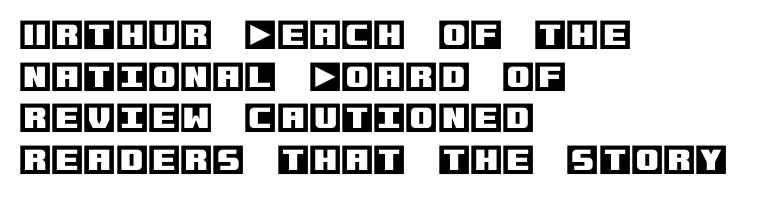
Q: Is the text italic (slanted)? A: No, it is upright.
Q: Is the text underlined? A: No.
Q: How is the paragraph aligned? A: Left-aligned.
Q: Is the spacing between letters normal or unusually wide? A: Normal.
Q: Is the spacing between lines tight, normal or loose? A: Normal.
Q: Width (condensed, normal, or wide)? A: Normal.
Q: x-height? A: Large.
